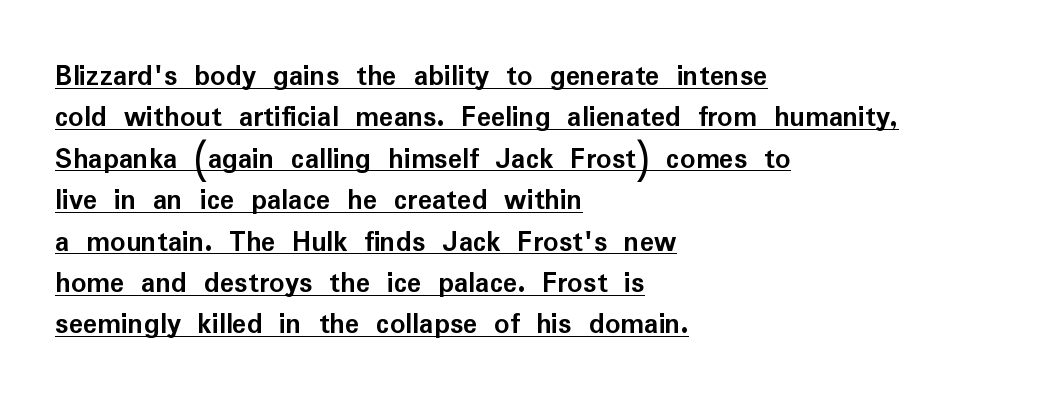
These lines carry a lot of weight — the face is fully bold. This rendering leaves character spacing at its baseline value. These characters rest on top of a visible drawn line. Think of a printed novel: that variable character pitch is what you see here. Italic: no, the glyphs are upright roman.
